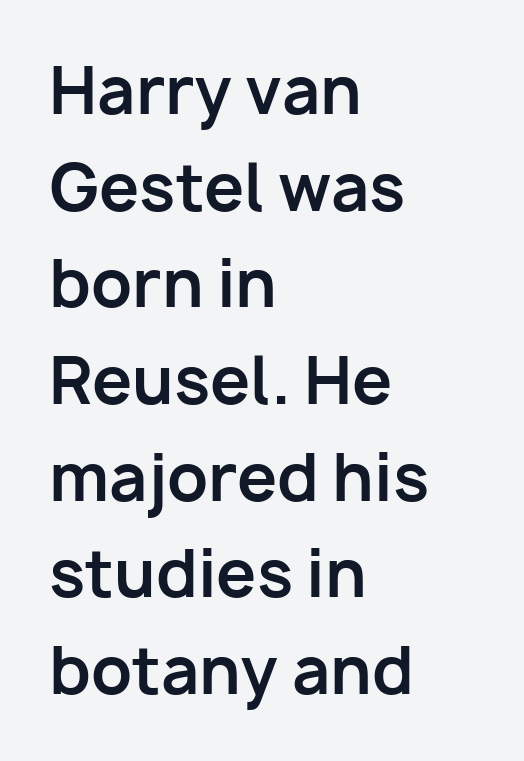
{"serif": "no", "italic": "no", "bold": "yes", "weight": "bold", "width": "normal", "stroke_contrast": "low", "x_height": "medium", "monospaced": "no", "underline": "no", "align": "left", "line_spacing": "normal", "line_spacing_ratio": 1.51, "letter_spacing": "normal", "letter_spacing_em": 0.0, "glyph_px": 64}
